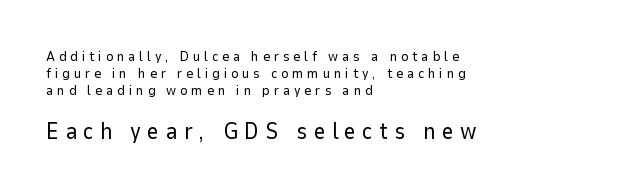
Plain, unruled lines of type. Line starts are locked; line ends wander. In this sample the second text group is rendered at the bigger scale. The axis of the letterforms is exactly vertical. The characters are drawn with everyday or finer stroke widths. The tracking jumps out immediately: characters are airy and widely separated.
